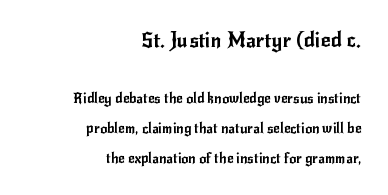
The image shows 21 px text type, upright; set right-aligned, loose line spacing (2.15x), normal letter spacing, not underlined; the first (top) block is 1.5x larger.
